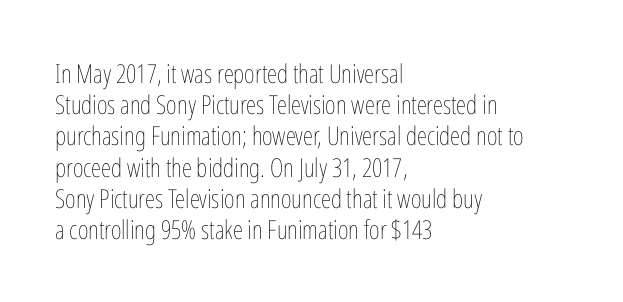
The image shows 26 px text type, upright; set left-aligned, line spacing 1.2x, normal letter spacing, not underlined.
